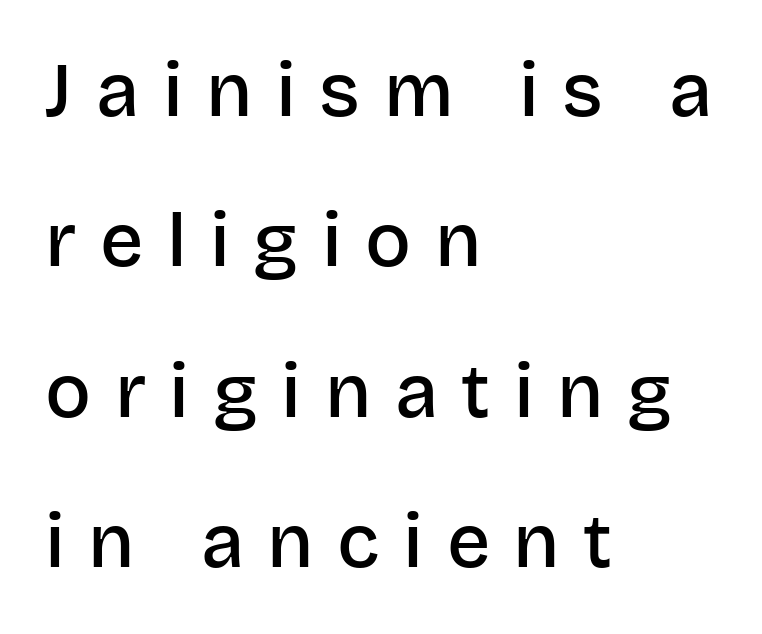
{"serif": "no", "italic": "no", "bold": "semi", "weight": "semibold", "width": "normal", "stroke_contrast": "low", "x_height": "large", "monospaced": "no", "underline": "no", "align": "left", "line_spacing": "loose", "line_spacing_ratio": 1.98, "letter_spacing": "wide", "letter_spacing_em": 0.31, "glyph_px": 76}
